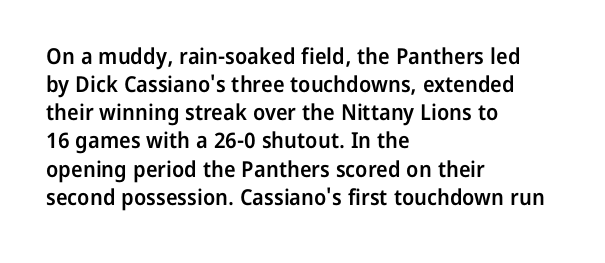
The image shows 22 px text type, upright; set left-aligned, normal line spacing (1.28x), normal letter spacing, not underlined.
